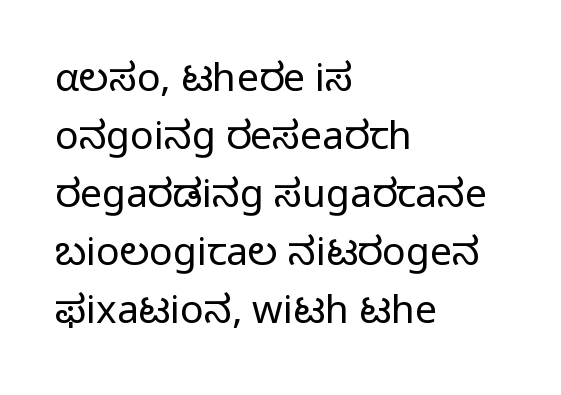
No feet cap the strokes, marking this as sans-serif type. Stroke mass is kept to a normal reading level or below. Vertically, the passage feels balanced, rows spaced as you'd expect. Students, note that the glyphs here touch the page at normal intervals. Looks like regular typesetting: each glyph gets only the width it needs. This rendering features lettering with no underline.
